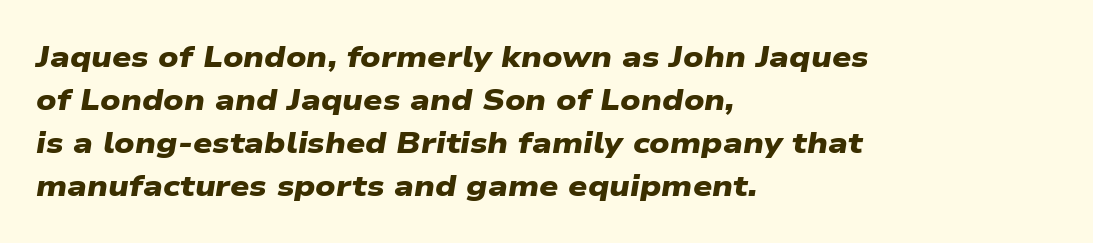
{"serif": "no", "bold": "yes", "weight": "heavy", "width": "wide", "stroke_contrast": "low", "x_height": "medium", "monospaced": "no", "underline": "no", "align": "left", "line_spacing": "normal", "line_spacing_ratio": 1.43, "letter_spacing": "normal", "letter_spacing_em": 0.0, "glyph_px": 30}
